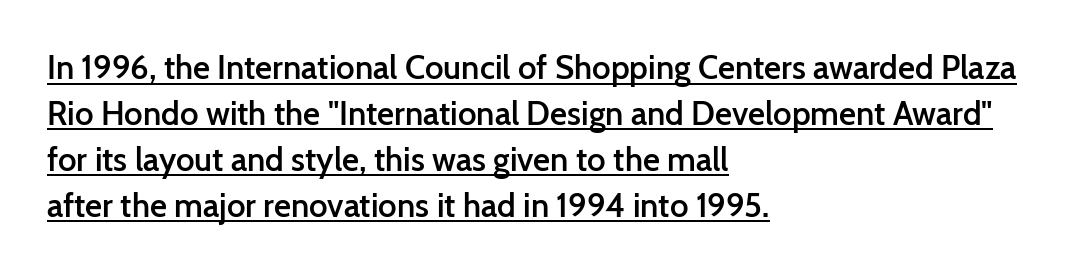
The image shows 33 px semibold sans-serif type, upright; set left-aligned, normal line spacing (1.39x), normal letter spacing, underlined; low stroke contrast and a medium x-height.
